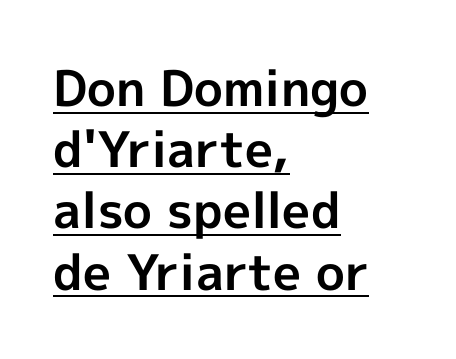
Q: Is the text bold? A: Yes.
Q: Is the text italic (slanted)? A: No, it is upright.
Q: Is the typeface a serif or a sans-serif typeface? A: Sans-serif.
Q: Is the text underlined? A: Yes.
Q: How is the paragraph aligned? A: Left-aligned.
Q: Is the spacing between letters normal or unusually wide? A: Normal.
Q: Is the spacing between lines tight, normal or loose? A: Normal.
Q: Width (condensed, normal, or wide)? A: Normal.
Q: x-height? A: Medium.
Q: Monospaced? A: No.
